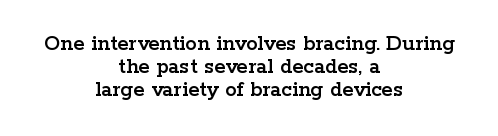
Q: Is the text italic (slanted)? A: No, it is upright.
Q: Is the text underlined? A: No.
Q: How is the paragraph aligned? A: Centered.
Q: Is the spacing between letters normal or unusually wide? A: Normal.
Q: Is the spacing between lines tight, normal or loose? A: Tight.
